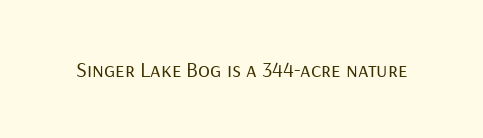
Q: Is the text bold? A: No.
Q: Is the text italic (slanted)? A: No, it is upright.
Q: Is the text underlined? A: No.
Q: Is the spacing between letters normal or unusually wide? A: Normal.
